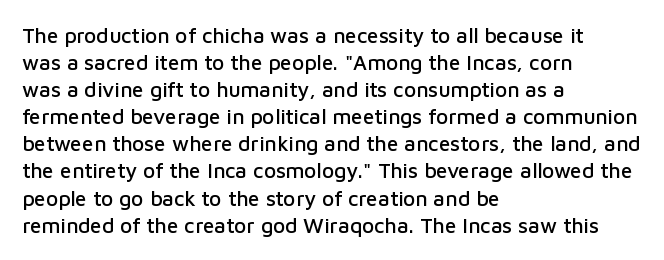
{"italic": "no", "underline": "no", "align": "left", "line_spacing": "normal", "line_spacing_ratio": 1.29, "letter_spacing": "normal", "letter_spacing_em": 0.0, "glyph_px": 21}
